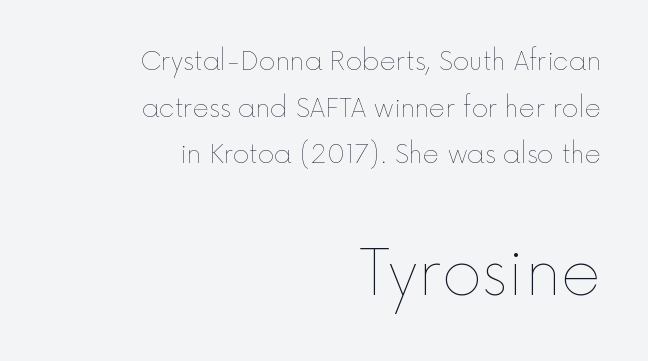
Q: Is the text bold? A: No.
Q: Is the text italic (slanted)? A: No, it is upright.
Q: Is the text underlined? A: No.
Q: How is the paragraph aligned? A: Right-aligned.
Q: Is the spacing between letters normal or unusually wide? A: Normal.
Q: Which block of text is set in a larger size, the first (top) or the second (bottom)? A: The second (bottom) one.
Q: Width (condensed, normal, or wide)? A: Normal.
Q: x-height? A: Medium.
Q: Monospaced? A: No.
